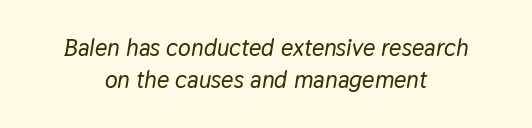
The image shows 24 px text type, italic (leaning right); set centered, normal line spacing (1.34x), normal letter spacing, not underlined.
